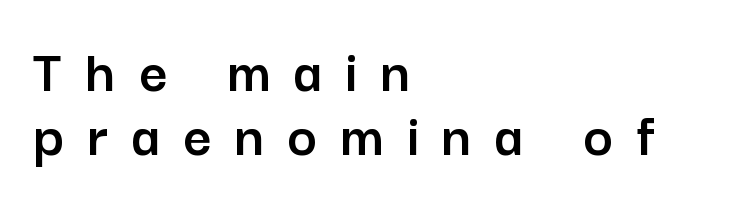
The image shows 62 px sans-serif type, upright; set left-aligned, tight line spacing (1.04x), unusually wide letter spacing (+0.38 em), not underlined; low stroke contrast and a medium x-height.
